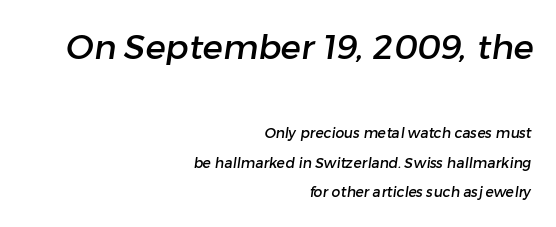
Q: Is the typeface a serif or a sans-serif typeface? A: Sans-serif.
Q: Is the text underlined? A: No.
Q: How is the paragraph aligned? A: Right-aligned.
Q: Is the spacing between letters normal or unusually wide? A: Normal.
Q: Is the spacing between lines tight, normal or loose? A: Loose.
Q: Which block of text is set in a larger size, the first (top) or the second (bottom)? A: The first (top) one.
Q: Width (condensed, normal, or wide)? A: Normal.
Q: Stroke contrast? A: Low.
Q: x-height? A: Medium.
Q: Monospaced? A: No.
